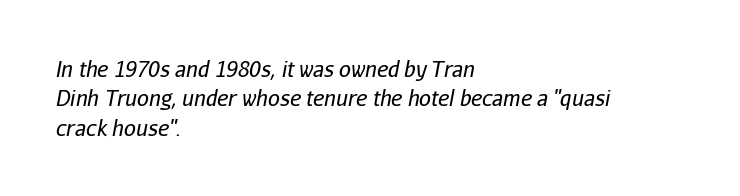
Caption: standard tracking, unaltered. Notice how the passage keeps a crisp vertical edge on the left only. Underlining? Definitely not there. Quick note: italic. Stems here are at most as thick as an everyday book face.
